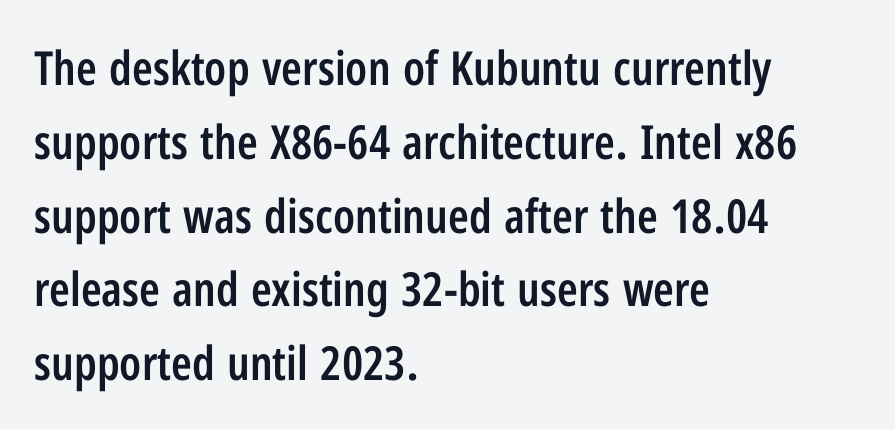
Q: Is the text bold? A: Semi-bold.
Q: Is the text italic (slanted)? A: No, it is upright.
Q: Is the typeface a serif or a sans-serif typeface? A: Sans-serif.
Q: Is the text underlined? A: No.
Q: How is the paragraph aligned? A: Left-aligned.
Q: Is the spacing between letters normal or unusually wide? A: Normal.
Q: Is the spacing between lines tight, normal or loose? A: Normal.
Q: Width (condensed, normal, or wide)? A: Condensed.
Q: Stroke contrast? A: Low.
Q: x-height? A: Medium.
Q: Monospaced? A: No.
